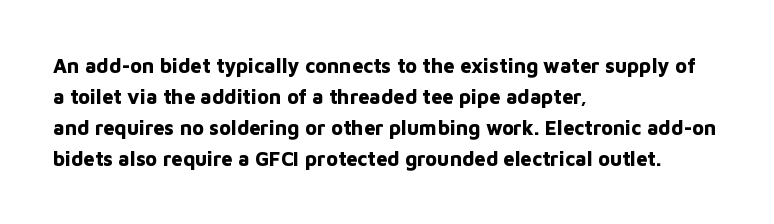
Q: Is the text bold? A: Yes.
Q: Is the text italic (slanted)? A: No, it is upright.
Q: Is the text underlined? A: No.
Q: How is the paragraph aligned? A: Left-aligned.
Q: Is the spacing between letters normal or unusually wide? A: Normal.
Q: Is the spacing between lines tight, normal or loose? A: Normal.
